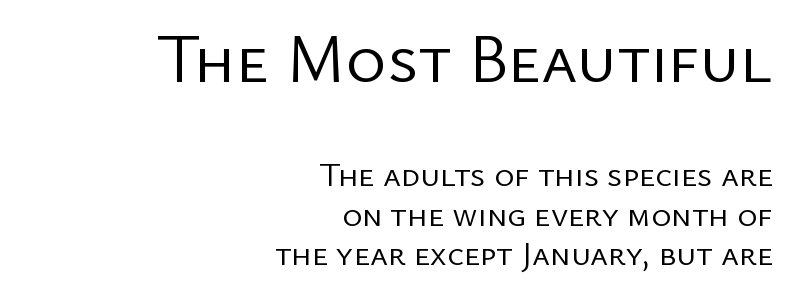
Q: Is the text bold? A: No.
Q: Is the text italic (slanted)? A: No, it is upright.
Q: Is the typeface a serif or a sans-serif typeface? A: Sans-serif.
Q: Is the text underlined? A: No.
Q: How is the paragraph aligned? A: Right-aligned.
Q: Is the spacing between letters normal or unusually wide? A: Normal.
Q: Which block of text is set in a larger size, the first (top) or the second (bottom)? A: The first (top) one.
Q: Width (condensed, normal, or wide)? A: Normal.
Q: Stroke contrast? A: Low.
Q: x-height? A: Medium.
Q: Monospaced? A: No.
